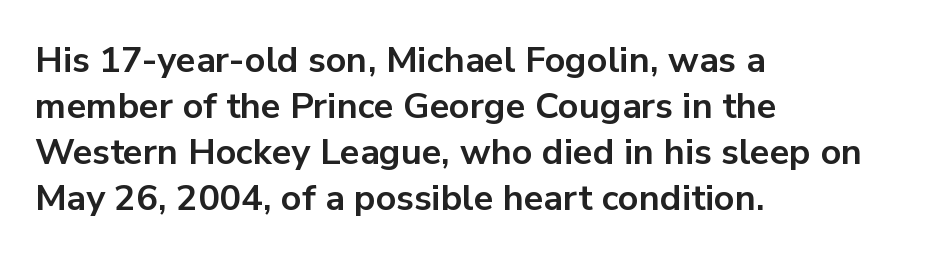
Observe the absence of serifs on each vertical stroke in this sample. Is this a fixed-width face? No — the glyphs have proportional, varying widths. The space beneath each line is pristine and unruled. Nope, not italic — everything's standing straight. Honestly, the row spacing looks completely unremarkable.
